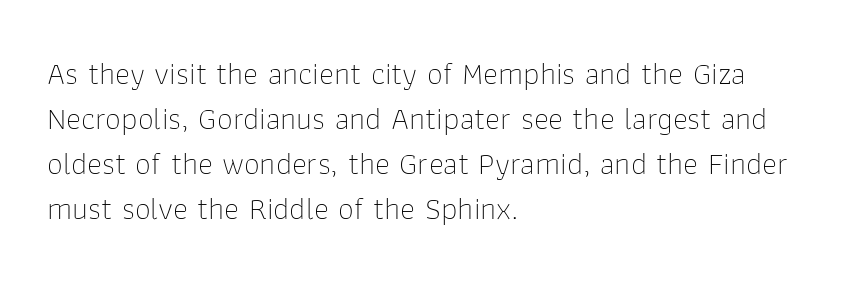
The rendering uses natural spacing where letterforms have individual widths. No letter is thick-stroked: the sample isn't bold. Nothing sits at the stroke ends, so this counts as sans-serif. Whoever set this chose a conventional vertical rhythm. The font's upright variant was chosen for this text.
